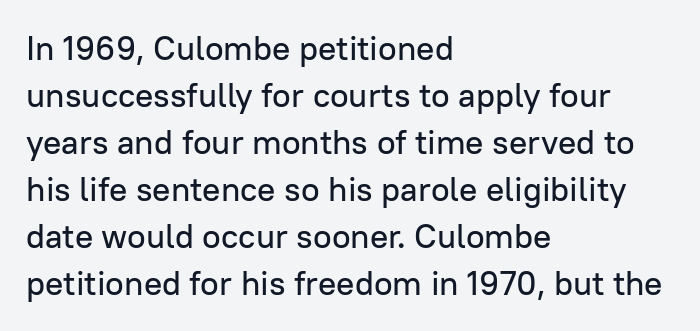
{"serif": "no", "italic": "no", "width": "normal", "stroke_contrast": "low", "x_height": "medium", "monospaced": "no", "underline": "no", "align": "left", "line_spacing": "normal", "line_spacing_ratio": 1.38, "letter_spacing": "normal", "letter_spacing_em": 0.0, "glyph_px": 34}
